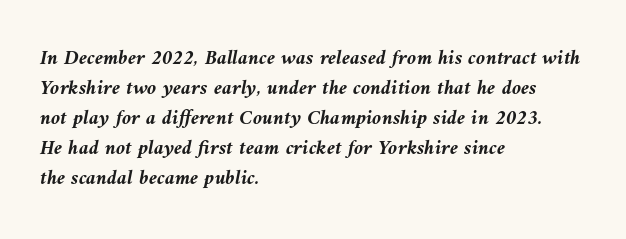
{"italic": "yes", "lean": "left", "slant_degrees": 10, "bold": "yes", "underline": "no", "align": "left", "line_spacing": "normal", "line_spacing_ratio": 1.43, "letter_spacing": "normal", "letter_spacing_em": 0.0, "glyph_px": 21}
